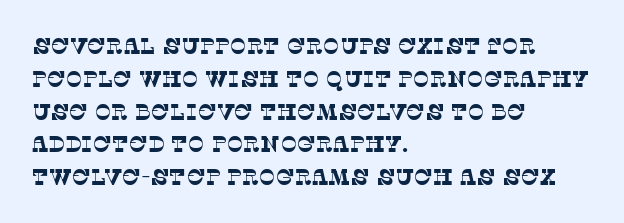
Q: Is the text bold? A: No.
Q: Is the text underlined? A: No.
Q: How is the paragraph aligned? A: Left-aligned.
Q: Is the spacing between letters normal or unusually wide? A: Normal.
Q: Is the spacing between lines tight, normal or loose? A: Normal.
